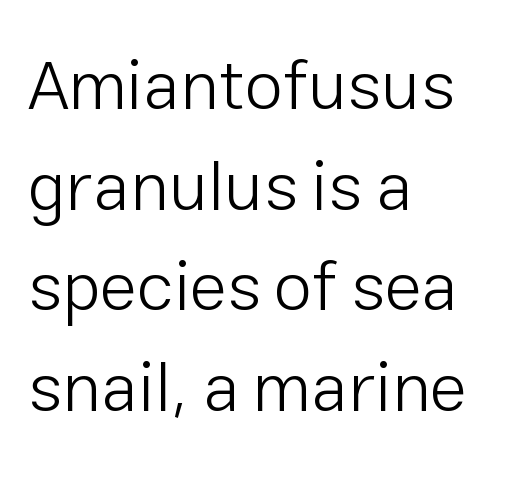
Q: Is the text bold? A: No.
Q: Is the text italic (slanted)? A: No, it is upright.
Q: Is the typeface a serif or a sans-serif typeface? A: Sans-serif.
Q: Is the text underlined? A: No.
Q: How is the paragraph aligned? A: Left-aligned.
Q: Is the spacing between letters normal or unusually wide? A: Normal.
Q: Is the spacing between lines tight, normal or loose? A: Normal.
Q: Width (condensed, normal, or wide)? A: Normal.
Q: Stroke contrast? A: Low.
Q: x-height? A: Medium.
Q: Monospaced? A: No.
